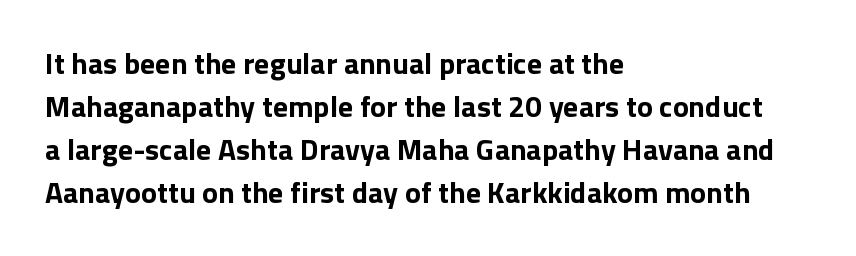
Every stem runs plumb, perpendicular to the baseline. Each new line begins a customary step beneath the previous one. Notice how the passage keeps a crisp vertical edge on the left only. Each letter's strokes conclude bluntly, with no projecting serifs. Rule under the text: the space is simply empty. Inter-character spacing is left at the font's built-in metrics.
